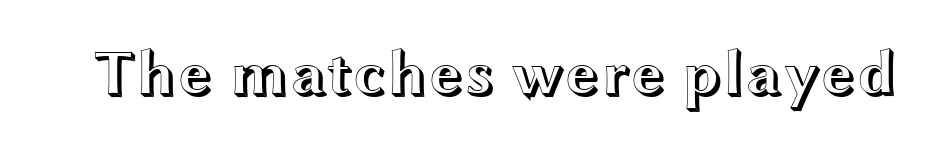
Is there any slant? The stems are plumb. This sample has the flowing, uneven cadence of proportional lettering. The zone under the glyphs is completely vacant. The tracking reads as untouched default to a designer's eye.
